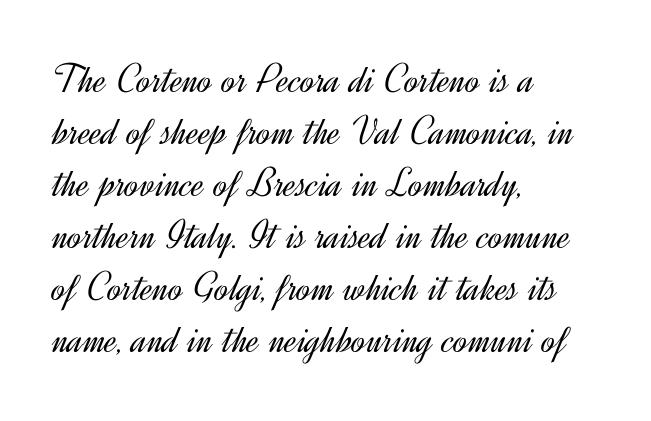
{"serif": "no", "bold": "no", "weight": "light", "width": "normal", "x_height": "small", "monospaced": "no", "underline": "no", "align": "left", "line_spacing_ratio": 1.24, "letter_spacing": "normal", "letter_spacing_em": 0.0, "glyph_px": 42}
